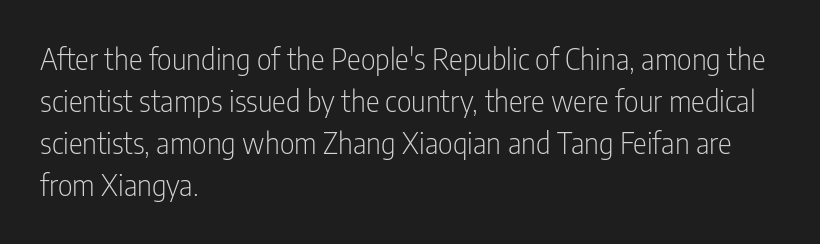
Q: Is the text bold? A: No.
Q: Is the text italic (slanted)? A: No, it is upright.
Q: Is the typeface a serif or a sans-serif typeface? A: Sans-serif.
Q: Is the text underlined? A: No.
Q: How is the paragraph aligned? A: Left-aligned.
Q: Is the spacing between letters normal or unusually wide? A: Normal.
Q: Is the spacing between lines tight, normal or loose? A: Normal.
Q: Width (condensed, normal, or wide)? A: Condensed.
Q: Stroke contrast? A: Low.
Q: x-height? A: Medium.
Q: Monospaced? A: No.
